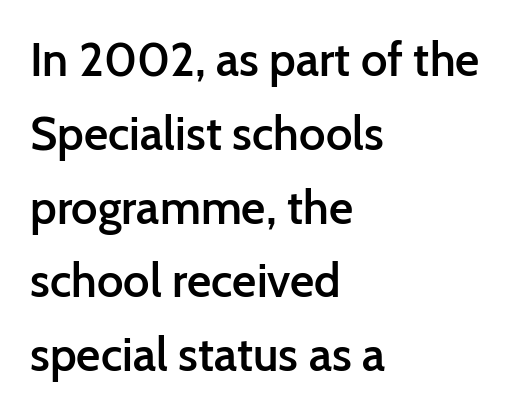
{"serif": "no", "italic": "no", "bold": "semi", "weight": "semibold", "width": "normal", "stroke_contrast": "low", "x_height": "medium", "monospaced": "no", "underline": "no", "align": "left", "line_spacing": "normal", "line_spacing_ratio": 1.57, "letter_spacing": "normal", "letter_spacing_em": 0.0, "glyph_px": 47}
